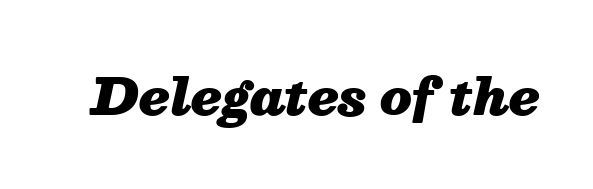
{"italic": "yes", "lean": "right", "slant_degrees": 13, "bold": "yes", "weight": "heavy", "width": "normal", "stroke_contrast": "medium", "x_height": "medium", "monospaced": "no", "underline": "no", "letter_spacing": "normal", "letter_spacing_em": 0.0, "glyph_px": 50}
